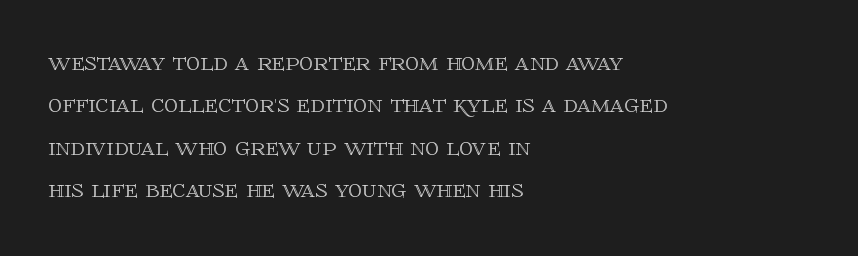
Anything drawn beneath the words? Only blank space. Layout note: lines flush left. The letters stand upright; this is a roman face. Character widths vary here, with narrow letters taking less room than wide ones. This block has exactly the height ordinary leading produces. Standard letterfit; no display-style spreading of the glyphs.
